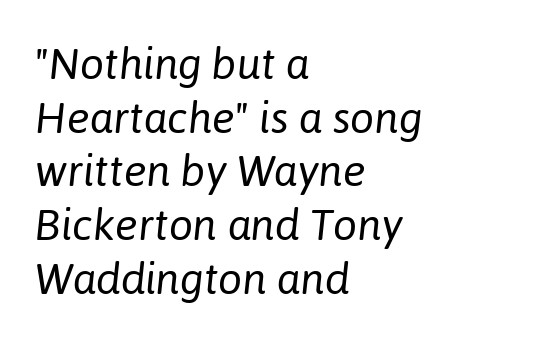
The image shows 43 px regular-weight type, italic (leaning right); set left-aligned, normal line spacing (1.25x), normal letter spacing, not underlined; low stroke contrast and a medium x-height.
